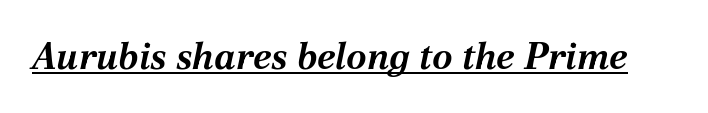
Q: Is the text bold? A: Yes.
Q: Is the text italic (slanted)? A: Yes, it leans right by about 12 degrees.
Q: Is the text underlined? A: Yes.
Q: Is the spacing between letters normal or unusually wide? A: Normal.
Q: Width (condensed, normal, or wide)? A: Normal.
Q: Stroke contrast? A: Medium.
Q: x-height? A: Medium.
Q: Monospaced? A: No.
